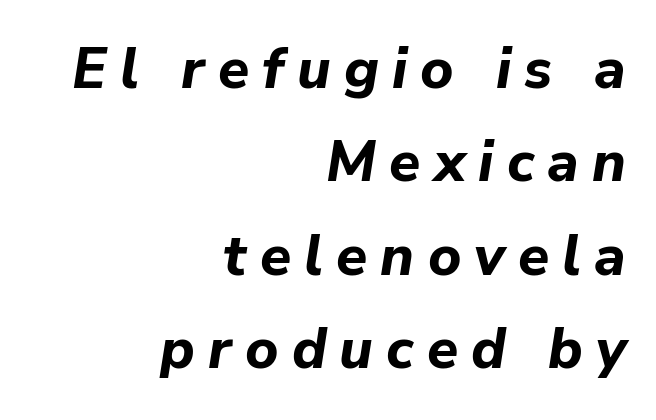
Q: Is the text bold? A: Yes.
Q: Is the text italic (slanted)? A: Yes, it leans right by about 9 degrees.
Q: Is the text underlined? A: No.
Q: How is the paragraph aligned? A: Right-aligned.
Q: Is the spacing between letters normal or unusually wide? A: Unusually wide.
Q: Is the spacing between lines tight, normal or loose? A: Normal.
Q: Width (condensed, normal, or wide)? A: Normal.
Q: Stroke contrast? A: Low.
Q: x-height? A: Medium.
Q: Monospaced? A: No.
